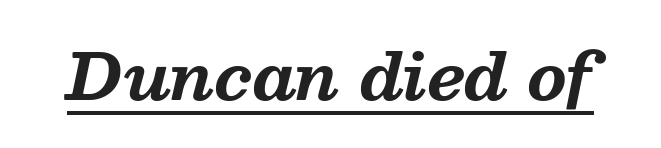
The specimen reads as italic at a glance. Letterform terminals end in serifs throughout the passage. Here the designer chose a conventional face with non-uniform glyph widths. The string is rendered with underlining switched on.
